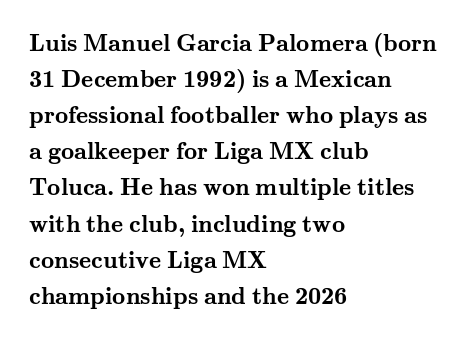
The image shows 23 px bold type, upright; set left-aligned, normal line spacing (1.57x), normal letter spacing, not underlined.
